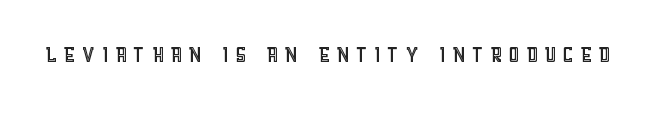
{"italic": "no", "width": "condensed", "x_height": "large", "monospaced": "no", "underline": "no", "letter_spacing": "wide", "letter_spacing_em": 0.2, "glyph_px": 29}
